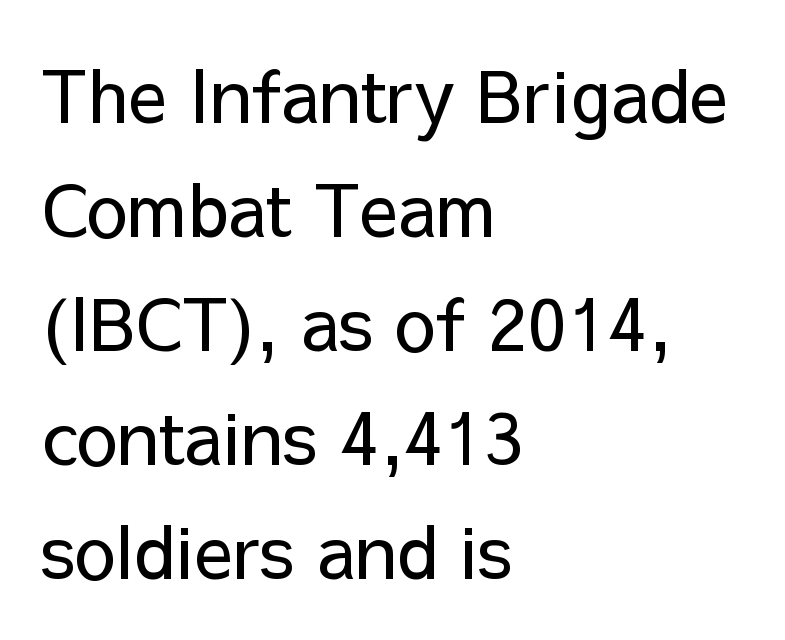
Q: Is the text bold? A: No.
Q: Is the text italic (slanted)? A: No, it is upright.
Q: Is the typeface a serif or a sans-serif typeface? A: Sans-serif.
Q: Is the text underlined? A: No.
Q: How is the paragraph aligned? A: Left-aligned.
Q: Is the spacing between letters normal or unusually wide? A: Normal.
Q: Is the spacing between lines tight, normal or loose? A: Normal.
Q: Width (condensed, normal, or wide)? A: Normal.
Q: Stroke contrast? A: Low.
Q: x-height? A: Medium.
Q: Monospaced? A: No.
